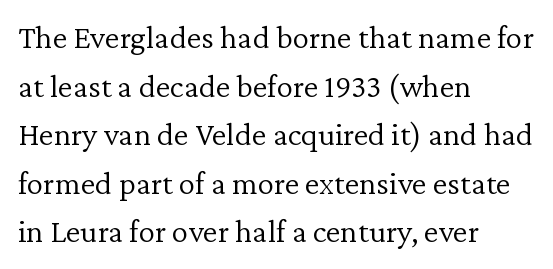
The image shows 33 px light serif type, upright; set left-aligned, normal line spacing (1.47x), normal letter spacing, not underlined; low stroke contrast and a medium x-height.
